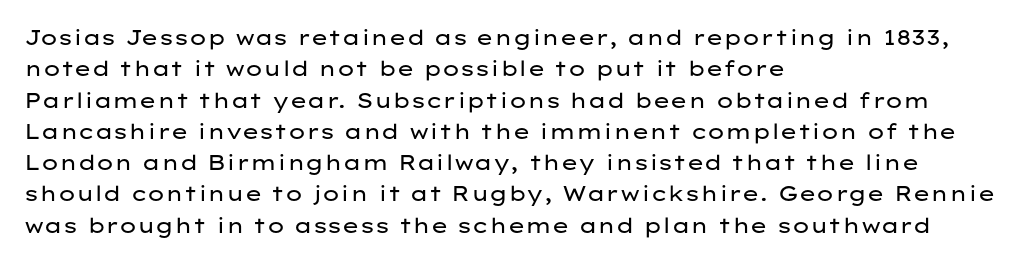
{"italic": "no", "bold": "no", "underline": "no", "align": "left", "line_spacing": "normal", "line_spacing_ratio": 1.49, "letter_spacing": "normal", "letter_spacing_em": 0.0, "glyph_px": 21}
